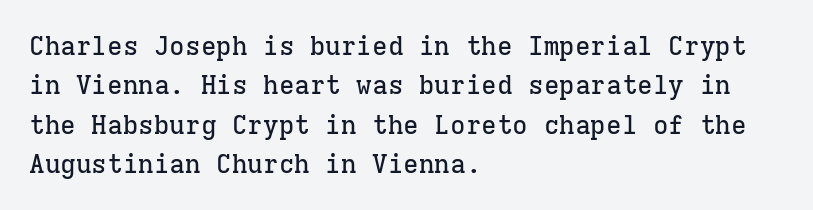
{"italic": "no", "underline": "no", "align": "left", "line_spacing": "normal", "line_spacing_ratio": 1.51, "letter_spacing": "normal", "letter_spacing_em": 0.0, "glyph_px": 26}
